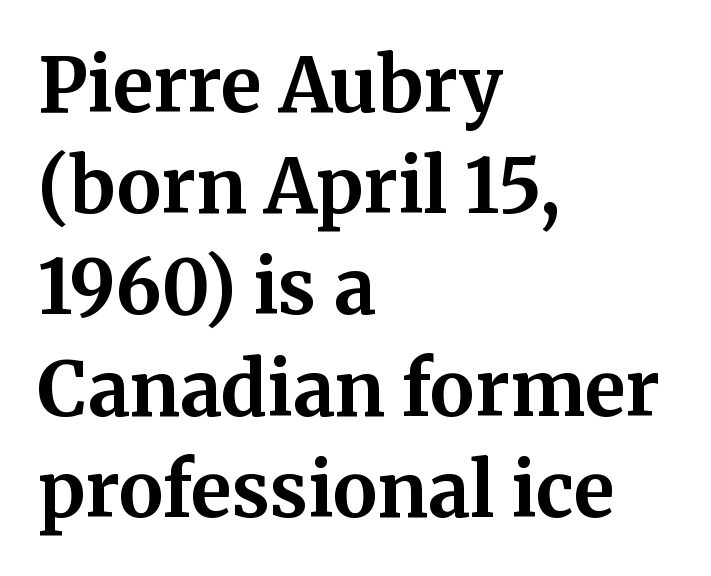
Q: Is the text bold? A: Yes.
Q: Is the text italic (slanted)? A: No, it is upright.
Q: Is the typeface a serif or a sans-serif typeface? A: Serif.
Q: Is the text underlined? A: No.
Q: How is the paragraph aligned? A: Left-aligned.
Q: Is the spacing between letters normal or unusually wide? A: Normal.
Q: Is the spacing between lines tight, normal or loose? A: Normal.
Q: Width (condensed, normal, or wide)? A: Normal.
Q: Stroke contrast? A: Medium.
Q: x-height? A: Medium.
Q: Monospaced? A: No.
